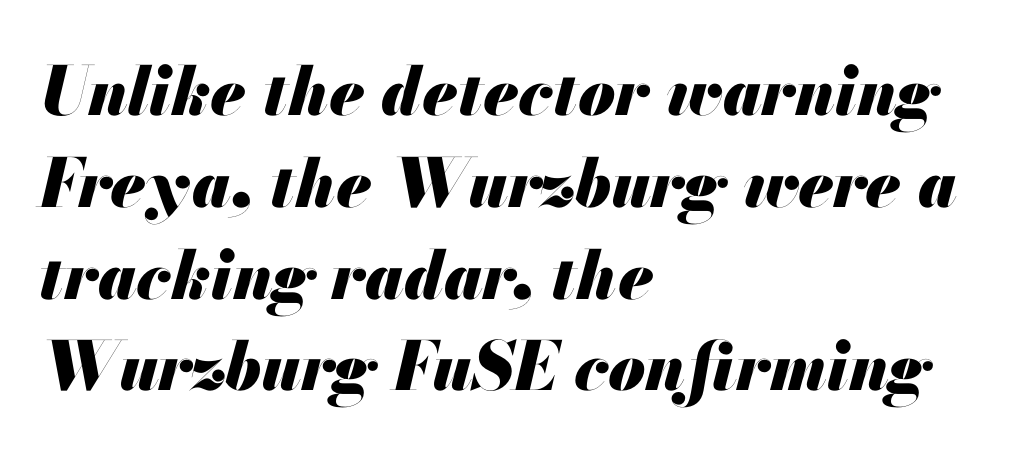
{"italic": "yes", "lean": "right", "slant_degrees": 13, "bold": "yes", "weight": "heavy", "width": "normal", "stroke_contrast": "medium", "x_height": "small", "monospaced": "no", "underline": "no", "align": "left", "line_spacing": "normal", "line_spacing_ratio": 1.37, "letter_spacing": "normal", "letter_spacing_em": 0.0, "glyph_px": 67}
